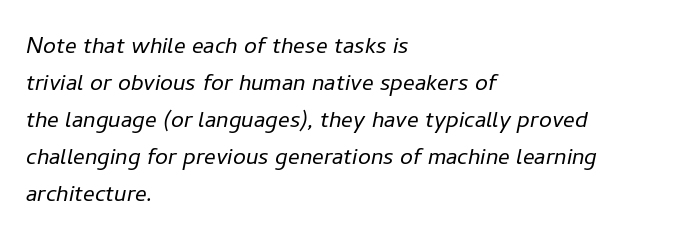
Q: Is the text bold? A: No.
Q: Is the text italic (slanted)? A: Yes, it leans right by about 11 degrees.
Q: Is the text underlined? A: No.
Q: How is the paragraph aligned? A: Left-aligned.
Q: Is the spacing between letters normal or unusually wide? A: Normal.
Q: Is the spacing between lines tight, normal or loose? A: Normal.
Q: Width (condensed, normal, or wide)? A: Normal.
Q: Stroke contrast? A: Low.
Q: x-height? A: Medium.
Q: Monospaced? A: No.
